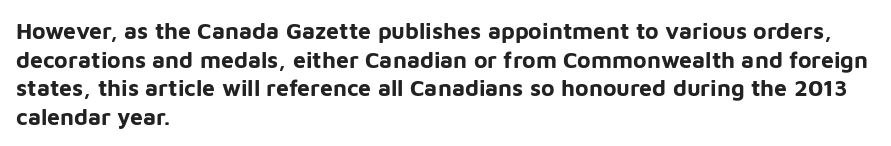
Q: Is the text bold? A: Yes.
Q: Is the text italic (slanted)? A: No, it is upright.
Q: Is the text underlined? A: No.
Q: How is the paragraph aligned? A: Left-aligned.
Q: Is the spacing between letters normal or unusually wide? A: Normal.
